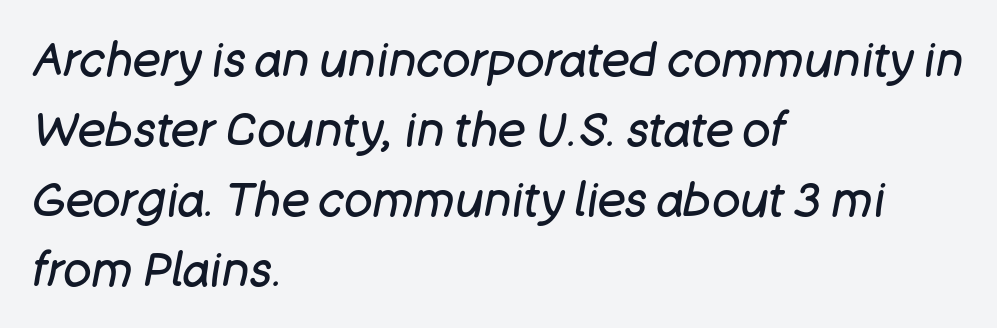
Q: Is the text bold? A: No.
Q: Is the text italic (slanted)? A: Yes, it leans right by about 11 degrees.
Q: Is the text underlined? A: No.
Q: How is the paragraph aligned? A: Left-aligned.
Q: Is the spacing between letters normal or unusually wide? A: Normal.
Q: Is the spacing between lines tight, normal or loose? A: Normal.
Q: Width (condensed, normal, or wide)? A: Normal.
Q: Stroke contrast? A: Low.
Q: x-height? A: Large.
Q: Monospaced? A: No.
